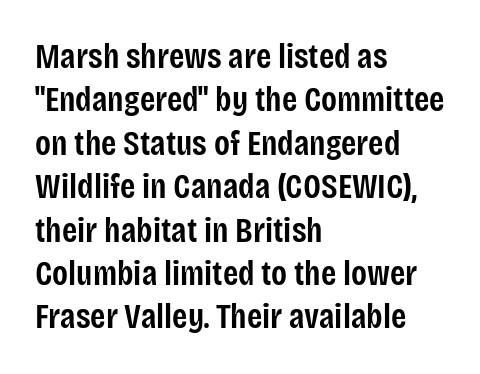
Q: Is the text bold? A: Semi-bold.
Q: Is the text italic (slanted)? A: No, it is upright.
Q: Is the typeface a serif or a sans-serif typeface? A: Sans-serif.
Q: Is the text underlined? A: No.
Q: How is the paragraph aligned? A: Left-aligned.
Q: Is the spacing between letters normal or unusually wide? A: Normal.
Q: Width (condensed, normal, or wide)? A: Condensed.
Q: Stroke contrast? A: Low.
Q: x-height? A: Large.
Q: Monospaced? A: No.
